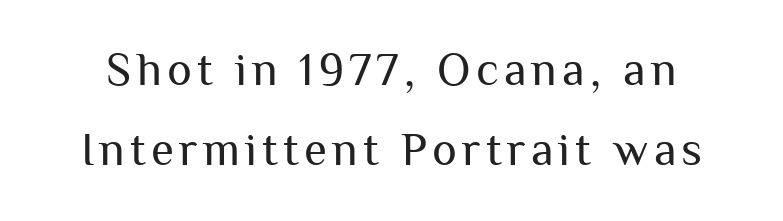
The letters advance in unequal steps, a hallmark of proportional type. Stroke thickness stays within the range of a standard reading face or lighter. The glyphs in this specimen are sans serif. Style check: upright. The string is rendered with underlining switched off.
